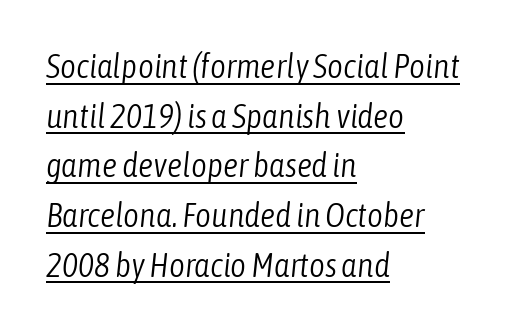
Stem width sits at or under what a default text font uses. Compared with typical paragraphs, the rows here are spaced about the same. This sample is left-justified, so line endings fall wherever the words run out. A typesetter would call this proportional, since set widths differ per character. Looks like someone drew a line under every word here. Slant detected: the letters are inclined.
